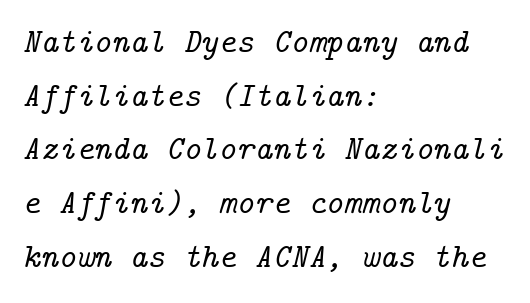
Yep, that's italic — everything's leaning. Little horizontal feet cap the strokes, marking this as serif type. Beneath every word, the page is bare. A typesetter would call this zero additional tracking. The space between consecutive lines is moderate. The paragraph has a hard left edge and a soft right edge.
